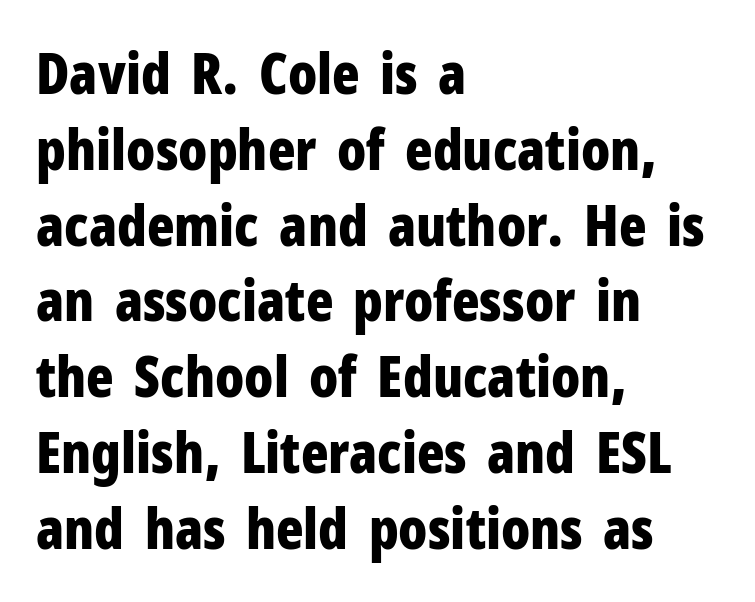
The image shows 57 px bold, condensed sans-serif type, upright; set left-aligned, normal line spacing (1.33x), normal letter spacing, not underlined; low stroke contrast and a medium x-height.
